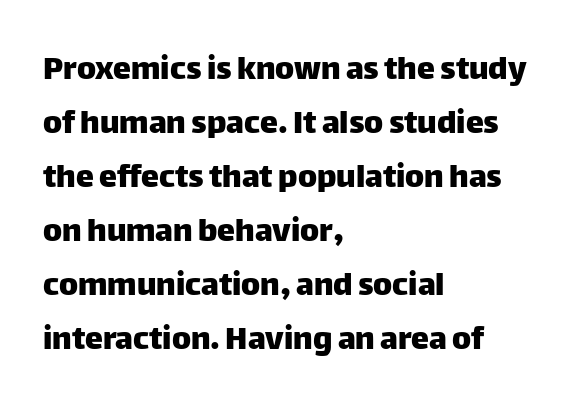
Font category for this specimen: sans-serif. What's the leading like? Ordinary, nothing unusual. Here the designer chose a conventional face with non-uniform glyph widths. Rule under the text: the space is simply empty. Do the letters lean? They stand straight. Here the glyphs are tracked normally, forming tight word shapes.
